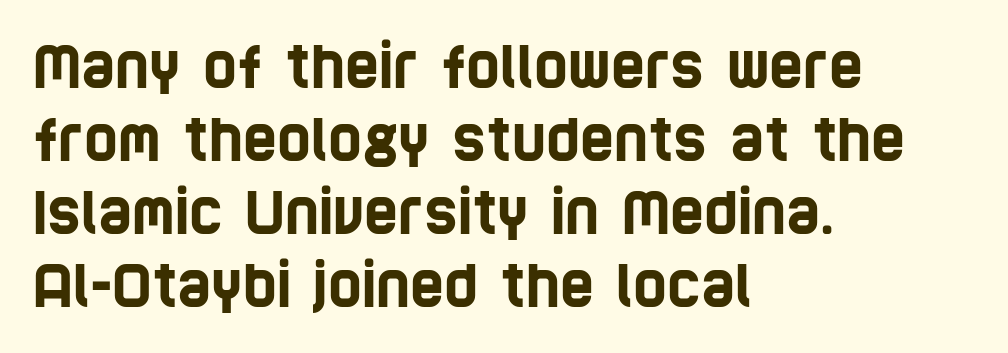
Q: Is the typeface a serif or a sans-serif typeface? A: Sans-serif.
Q: Is the text underlined? A: No.
Q: How is the paragraph aligned? A: Left-aligned.
Q: Is the spacing between letters normal or unusually wide? A: Normal.
Q: Is the spacing between lines tight, normal or loose? A: Normal.
Q: Width (condensed, normal, or wide)? A: Condensed.
Q: Stroke contrast? A: Low.
Q: x-height? A: Large.
Q: Monospaced? A: No.
